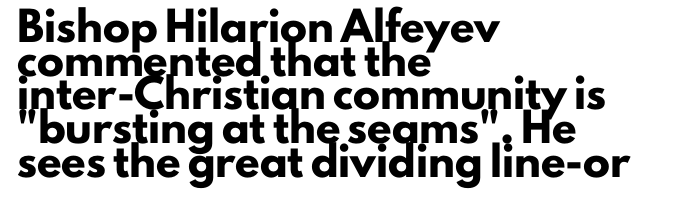
{"italic": "no", "bold": "yes", "underline": "no", "align": "left", "line_spacing": "normal", "line_spacing_ratio": 1.25, "letter_spacing": "normal", "letter_spacing_em": 0.0, "glyph_px": 27}
